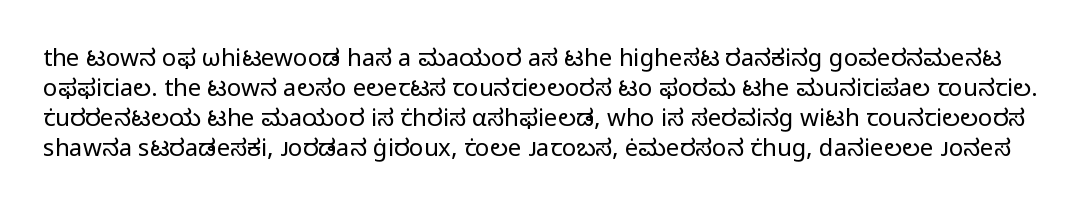
{"italic": "no", "bold": "no", "underline": "no", "line_spacing": "normal", "line_spacing_ratio": 1.25, "letter_spacing": "normal", "letter_spacing_em": 0.0, "glyph_px": 24}
